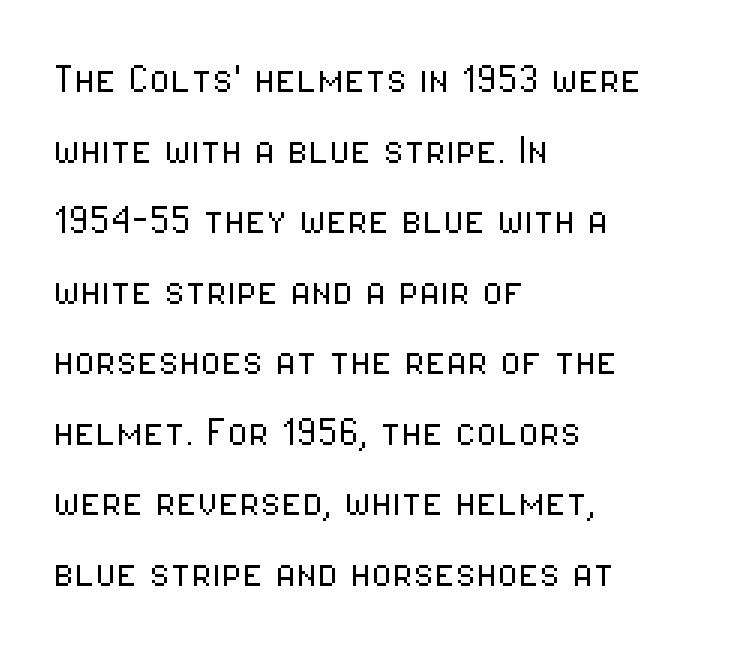
Characters follow at the spacing the type designer built in. A sans-serif font was chosen for this passage. Rendered with straight, roman letterforms. The vertical gap from one line to the next is medium. In CSS terms this would be text-align: left. The font sits on the lighter half of the weight spectrum, regular included.
